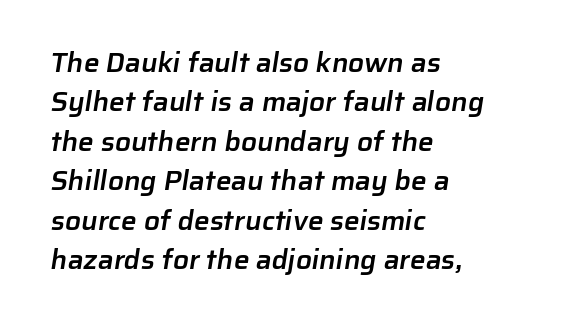
Q: Is the text bold? A: Semi-bold.
Q: Is the typeface a serif or a sans-serif typeface? A: Sans-serif.
Q: Is the text underlined? A: No.
Q: How is the paragraph aligned? A: Left-aligned.
Q: Is the spacing between letters normal or unusually wide? A: Normal.
Q: Is the spacing between lines tight, normal or loose? A: Normal.
Q: Width (condensed, normal, or wide)? A: Normal.
Q: Stroke contrast? A: Low.
Q: x-height? A: Medium.
Q: Monospaced? A: No.
